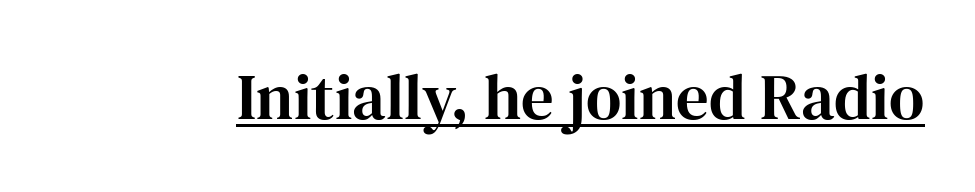
Q: Is the text italic (slanted)? A: No, it is upright.
Q: Is the typeface a serif or a sans-serif typeface? A: Serif.
Q: Is the text underlined? A: Yes.
Q: Is the spacing between letters normal or unusually wide? A: Normal.
Q: Width (condensed, normal, or wide)? A: Normal.
Q: Stroke contrast? A: High.
Q: x-height? A: Medium.
Q: Monospaced? A: No.
